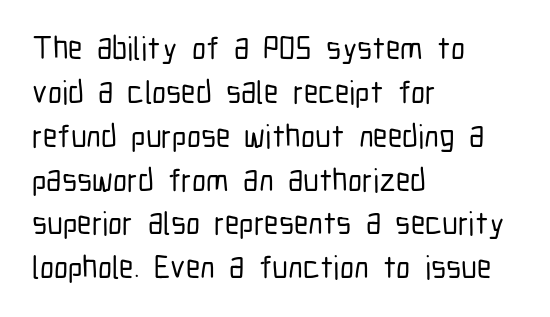
Here the designer chose a conventional face with non-uniform glyph widths. These lines keep a tight, regular rhythm from letter to letter. The line-height multiplier appears to be the usual default. Unlike italic type, these characters show no tilt at all.
